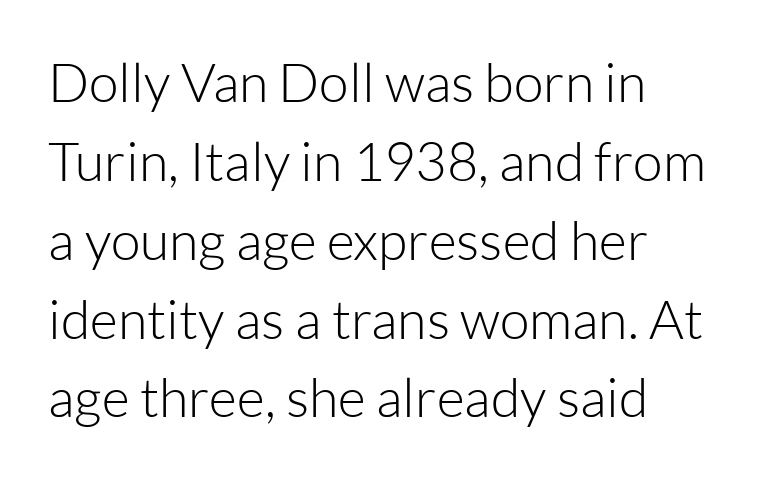
Each new line begins a customary step beneath the previous one. This rendering employs a face without finishing strokes, i.e., a sans-serif. Proportional: the letters do not fall into vertical columns. The font's upright variant was chosen for this text. Weight: in the light-to-regular range. Default kerning and tracking; the words read as compact shapes.
